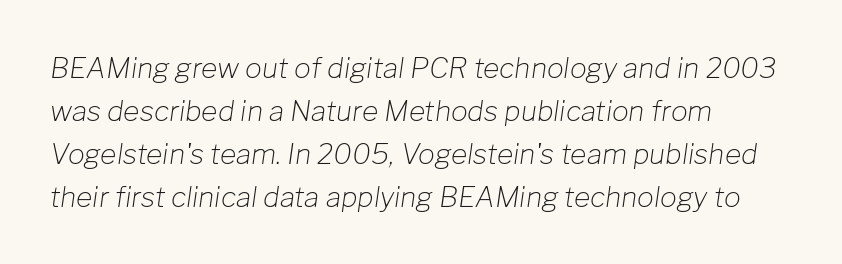
Q: Is the text bold? A: No.
Q: Is the text italic (slanted)? A: Yes, it leans right by about 8 degrees.
Q: Is the text underlined? A: No.
Q: How is the paragraph aligned? A: Left-aligned.
Q: Is the spacing between letters normal or unusually wide? A: Normal.
Q: Is the spacing between lines tight, normal or loose? A: Normal.
Q: Width (condensed, normal, or wide)? A: Normal.
Q: Stroke contrast? A: Low.
Q: x-height? A: Medium.
Q: Monospaced? A: No.
